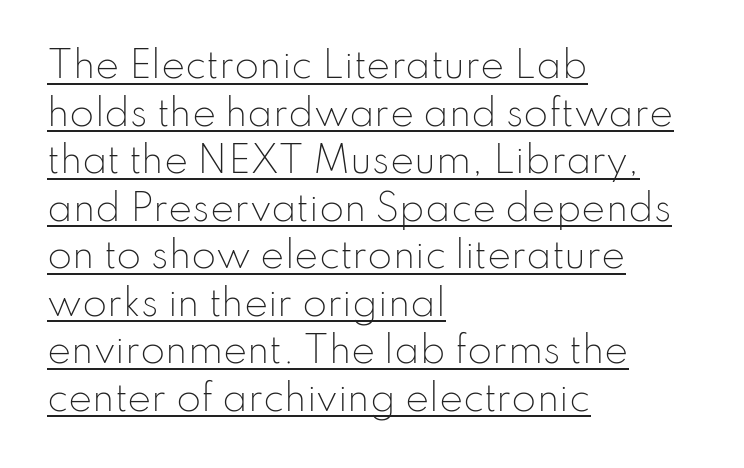
The image shows 36 px light sans-serif type, upright; set left-aligned, normal line spacing (1.32x), normal letter spacing, underlined; low stroke contrast and a small x-height.
